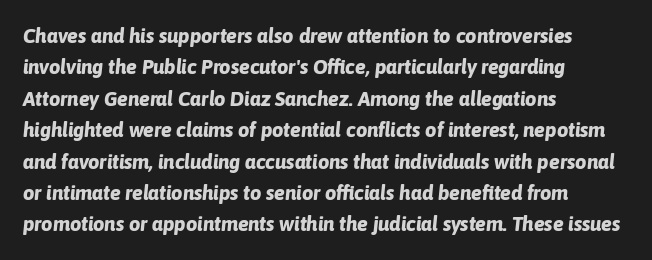
{"italic": "yes", "lean": "right", "slant_degrees": 6, "bold": "yes", "underline": "no", "align": "left", "line_spacing": "normal", "line_spacing_ratio": 1.57, "letter_spacing": "normal", "letter_spacing_em": 0.0, "glyph_px": 20}
